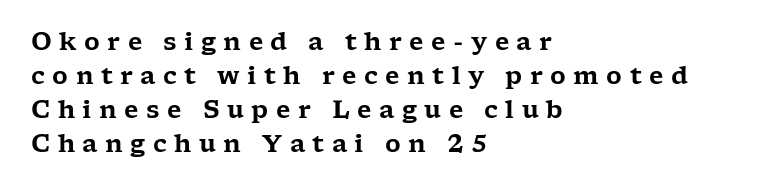
{"italic": "no", "underline": "no", "align": "left", "line_spacing": "normal", "line_spacing_ratio": 1.41, "letter_spacing": "wide", "letter_spacing_em": 0.31, "glyph_px": 24}
